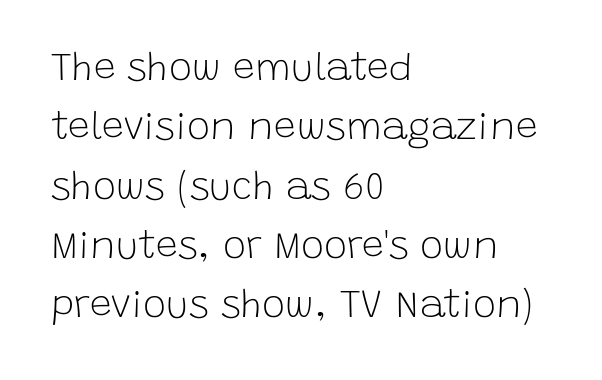
The specimen omits any rule beneath the text block's lines. Does the leading feel generous? No, just average. These lines are composed in type without serifs. Stem width sits at or under what a default text font uses. Character widths vary here, with narrow letters taking less room than wide ones. Style check: upright.
